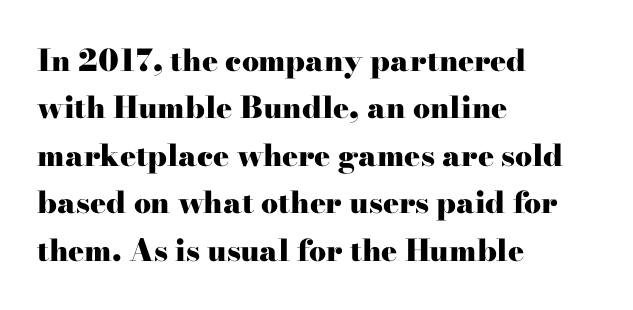
The vertical gap from one line to the next is medium. Little horizontal feet cap the strokes, marking this as serif type. In terms of posture, this sample is upright. Beneath every word, the page is bare. The passage is arranged the way most books set body copy — flush left. The gaps between neighbouring characters are ordinary and unremarkable.
